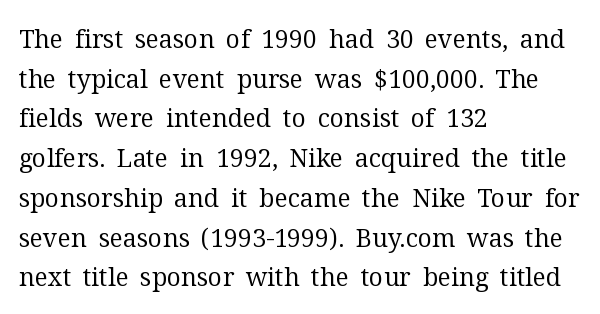
{"italic": "no", "bold": "no", "underline": "no", "align": "left", "line_spacing": "normal", "line_spacing_ratio": 1.59, "letter_spacing": "normal", "letter_spacing_em": 0.0, "glyph_px": 25}
